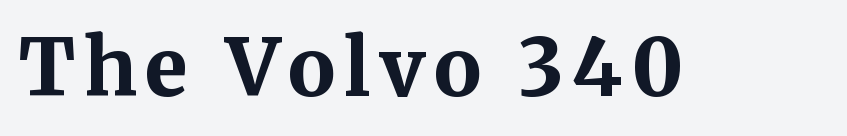
{"serif": "yes", "italic": "no", "bold": "yes", "weight": "bold", "width": "normal", "stroke_contrast": "medium", "x_height": "medium", "monospaced": "no", "underline": "no", "glyph_px": 79}
